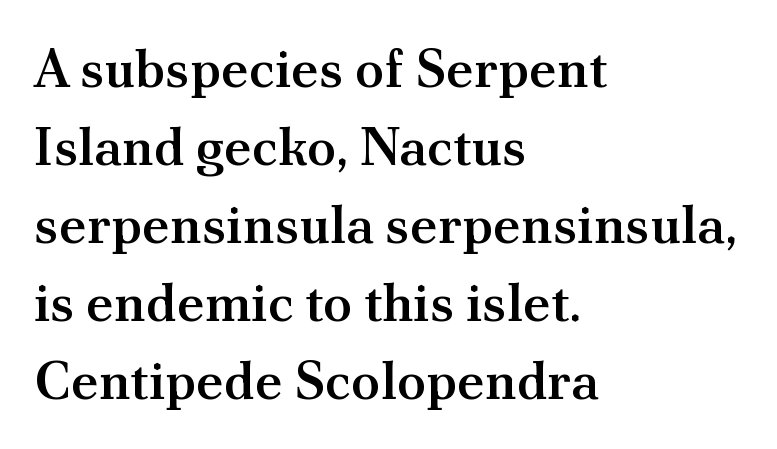
Q: Is the text bold? A: Semi-bold.
Q: Is the text italic (slanted)? A: No, it is upright.
Q: Is the typeface a serif or a sans-serif typeface? A: Serif.
Q: Is the text underlined? A: No.
Q: How is the paragraph aligned? A: Left-aligned.
Q: Is the spacing between letters normal or unusually wide? A: Normal.
Q: Is the spacing between lines tight, normal or loose? A: Normal.
Q: Width (condensed, normal, or wide)? A: Normal.
Q: Stroke contrast? A: Medium.
Q: x-height? A: Small.
Q: Monospaced? A: No.
